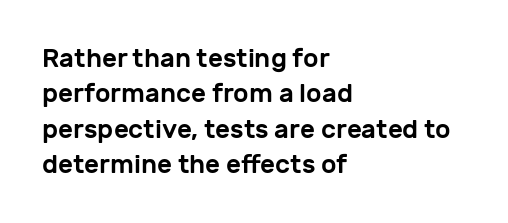
{"italic": "no", "underline": "no", "align": "left", "line_spacing": "normal", "line_spacing_ratio": 1.36, "letter_spacing": "normal", "letter_spacing_em": 0.0, "glyph_px": 26}
